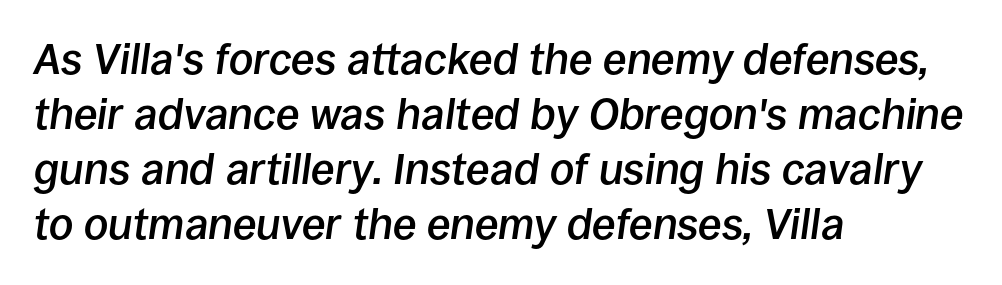
{"italic": "yes", "lean": "right", "slant_degrees": 8, "bold": "semi", "weight": "semibold", "width": "normal", "stroke_contrast": "low", "x_height": "large", "monospaced": "no", "underline": "no", "align": "left", "line_spacing": "normal", "line_spacing_ratio": 1.28, "letter_spacing": "normal", "letter_spacing_em": 0.0, "glyph_px": 43}
